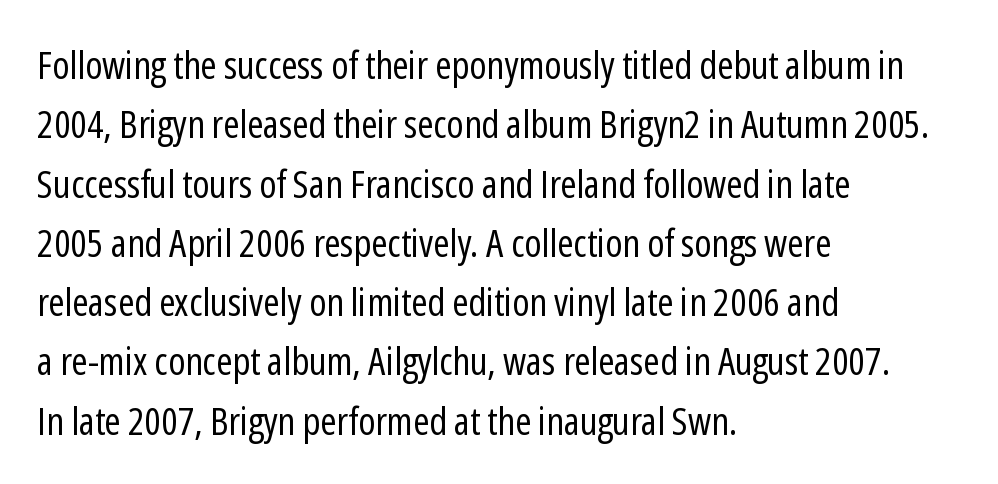
Q: Is the text bold? A: No.
Q: Is the text italic (slanted)? A: No, it is upright.
Q: Is the typeface a serif or a sans-serif typeface? A: Sans-serif.
Q: Is the text underlined? A: No.
Q: How is the paragraph aligned? A: Left-aligned.
Q: Is the spacing between letters normal or unusually wide? A: Normal.
Q: Is the spacing between lines tight, normal or loose? A: Normal.
Q: Width (condensed, normal, or wide)? A: Condensed.
Q: Stroke contrast? A: Low.
Q: x-height? A: Medium.
Q: Monospaced? A: No.
